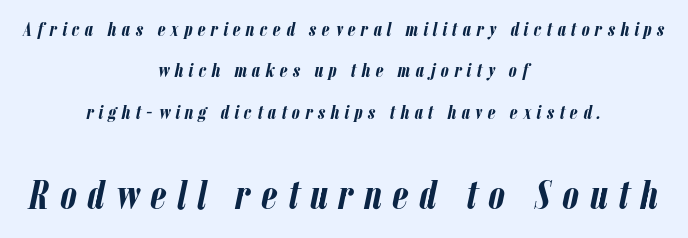
The image shows 41 px semibold, condensed type, italic (leaning right); set centered, loose line spacing (2.07x), unusually wide letter spacing (+0.26 em), not underlined; the second (bottom) block is 2.05x larger; low stroke contrast and a medium x-height.
